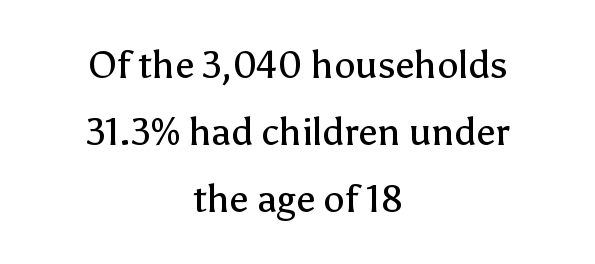
The image shows 38 px regular-weight sans-serif type, upright; set centered, line spacing 1.76x, normal letter spacing, not underlined; low stroke contrast and a medium x-height.
